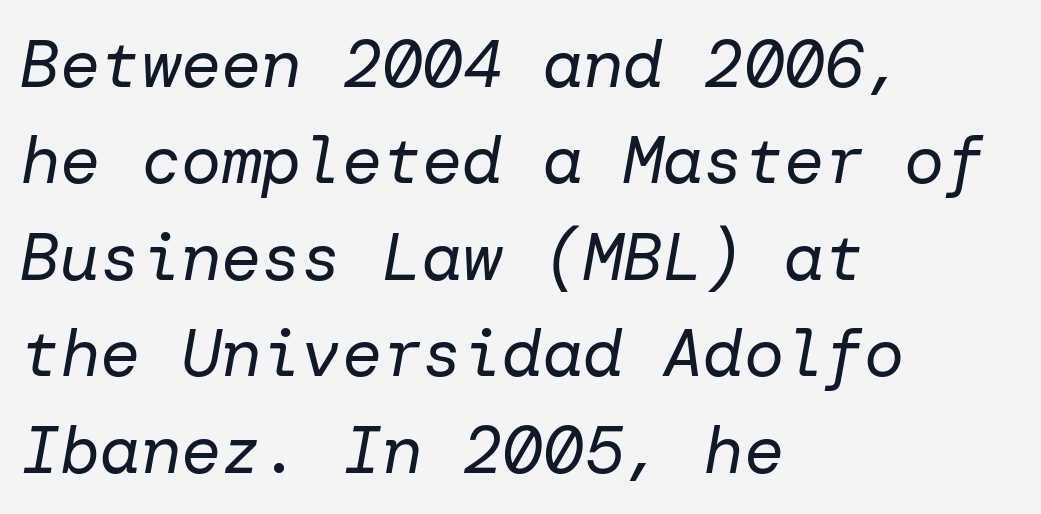
The image shows 67 px regular-weight type, italic (leaning right); set left-aligned, normal line spacing (1.44x), normal letter spacing, not underlined; low stroke contrast and a medium x-height.
